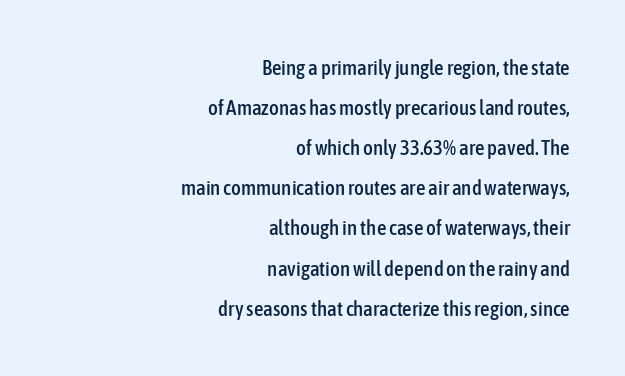
The image shows 21 px text type, upright; set right-aligned, loose line spacing (1.91x), normal letter spacing, not underlined.
